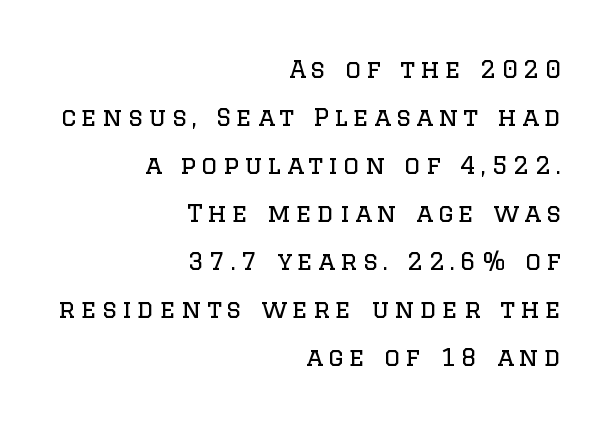
The line texture is sparse and dotted thanks to wide tracking. Is there any slant? The stems are plumb. Unmarked baselines from the first word to the last. The rendering anchors every line to the right-hand side.
